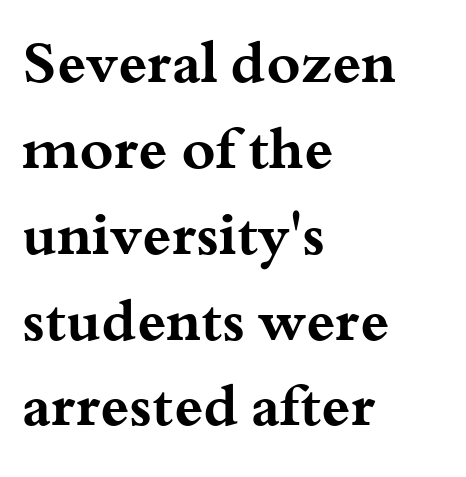
A classic flush-left, rag-right setting is used for this passage. No word sits above an underline. Rendered with straight, roman letterforms. Quick note: interline space is typical. The line texture is even and compact thanks to regular tracking. The rendering uses natural spacing where letterforms have individual widths.
